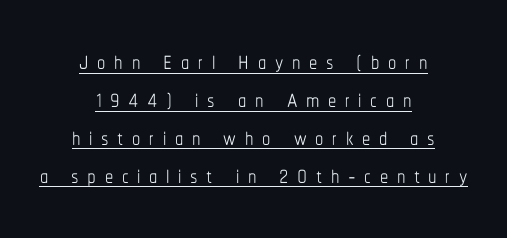
{"italic": "no", "bold": "no", "weight": "thin", "width": "condensed", "stroke_contrast": "low", "x_height": "medium", "monospaced": "no", "underline": "yes", "align": "center", "line_spacing": "tight", "line_spacing_ratio": 1.15, "letter_spacing": "wide", "letter_spacing_em": 0.26, "glyph_px": 33}
